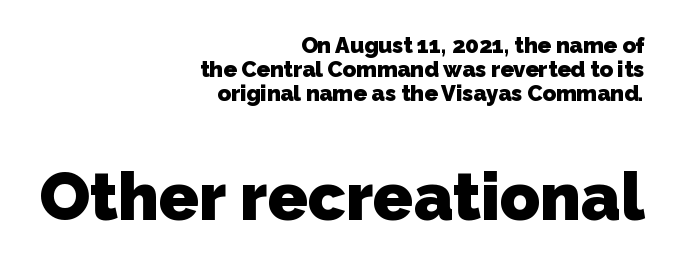
Q: Is the text bold? A: Yes.
Q: Is the typeface a serif or a sans-serif typeface? A: Sans-serif.
Q: Is the text underlined? A: No.
Q: How is the paragraph aligned? A: Right-aligned.
Q: Is the spacing between letters normal or unusually wide? A: Normal.
Q: Is the spacing between lines tight, normal or loose? A: Tight.
Q: Which block of text is set in a larger size, the first (top) or the second (bottom)? A: The second (bottom) one.
Q: Width (condensed, normal, or wide)? A: Normal.
Q: Stroke contrast? A: Low.
Q: x-height? A: Medium.
Q: Monospaced? A: No.
